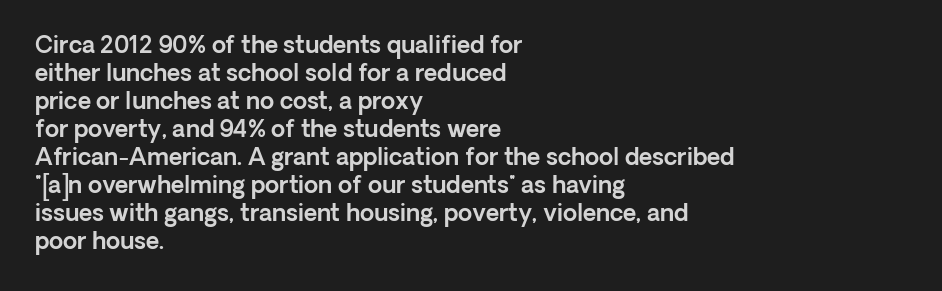
Look at the tracking — it's just the regular setting, nothing added. Caption: multi-line text, flush left, ragged right. Notice how the stems are strictly vertical — no italics here. A clean baseline with only descenders dipping below it.
